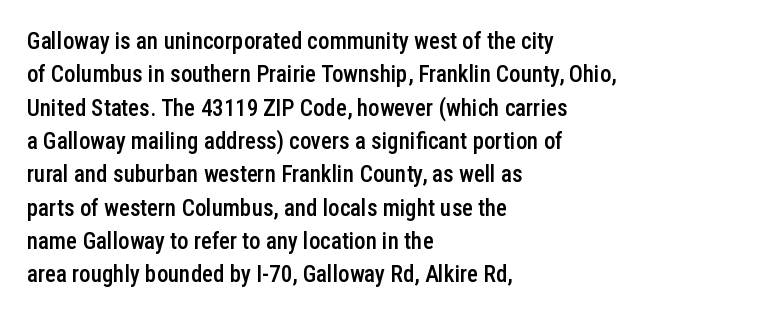
Q: Is the text bold? A: Semi-bold.
Q: Is the text italic (slanted)? A: No, it is upright.
Q: Is the text underlined? A: No.
Q: How is the paragraph aligned? A: Left-aligned.
Q: Is the spacing between letters normal or unusually wide? A: Normal.
Q: Is the spacing between lines tight, normal or loose? A: Normal.
